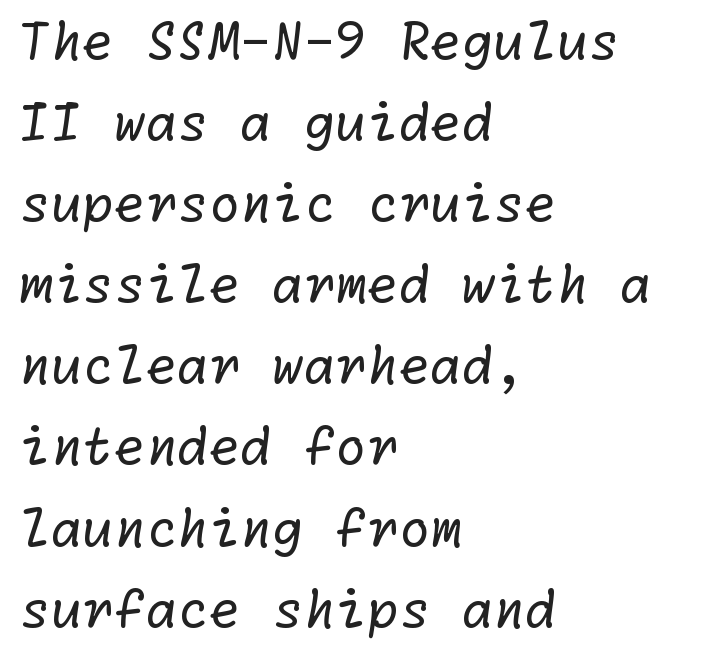
Line spacing here is normal. Alignment: flush left. Only glyphs here, with clear space below each row. Regarding serifs, this sample does without them. There is no visible air inserted between adjacent glyphs. Is this a heavy cut? Hardly; it is regular or lighter.
